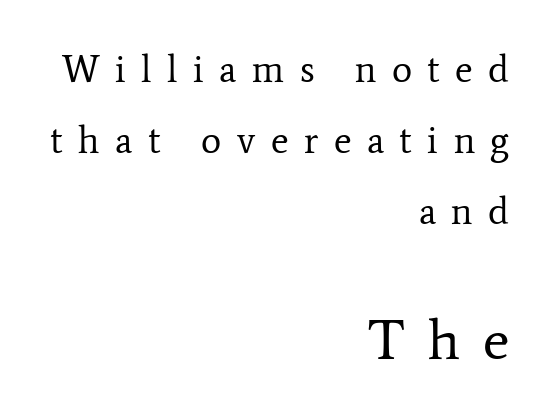
Q: Is the text bold? A: No.
Q: Is the text italic (slanted)? A: No, it is upright.
Q: Is the typeface a serif or a sans-serif typeface? A: Serif.
Q: Is the text underlined? A: No.
Q: How is the paragraph aligned? A: Right-aligned.
Q: Is the spacing between letters normal or unusually wide? A: Unusually wide.
Q: Which block of text is set in a larger size, the first (top) or the second (bottom)? A: The second (bottom) one.
Q: Width (condensed, normal, or wide)? A: Normal.
Q: Stroke contrast? A: Low.
Q: x-height? A: Medium.
Q: Monospaced? A: No.
